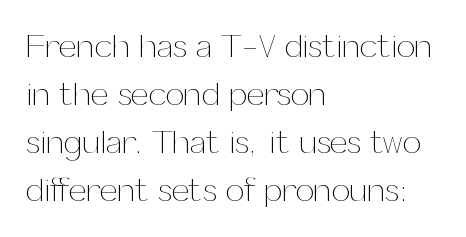
The image shows 33 px thin type, upright; set left-aligned, normal line spacing (1.45x), normal letter spacing, not underlined; medium stroke contrast and a medium x-height.
